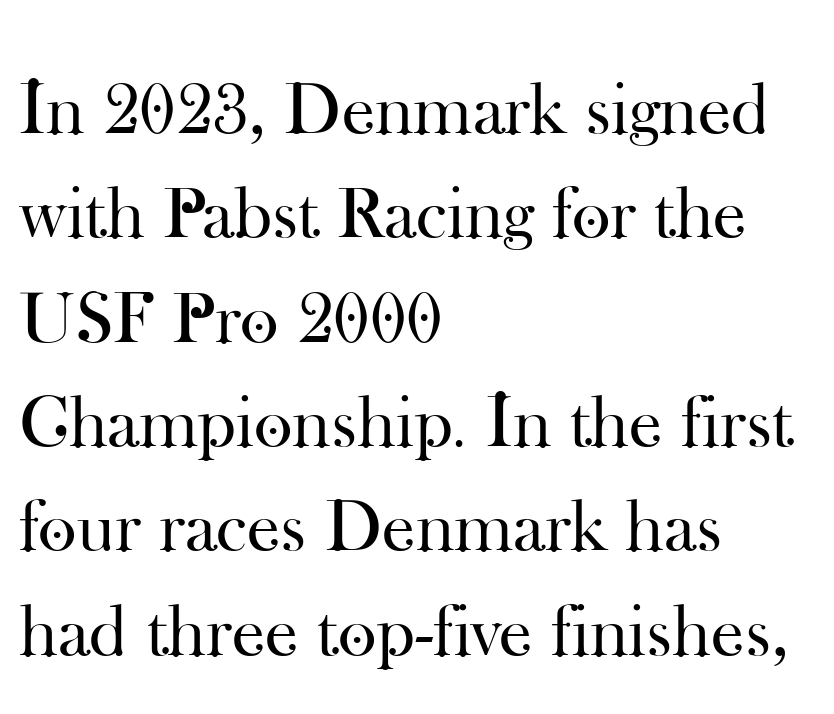
The image shows 74 px regular-weight serif type, upright; set left-aligned, normal line spacing (1.41x), normal letter spacing, not underlined; high stroke contrast and a small x-height.
